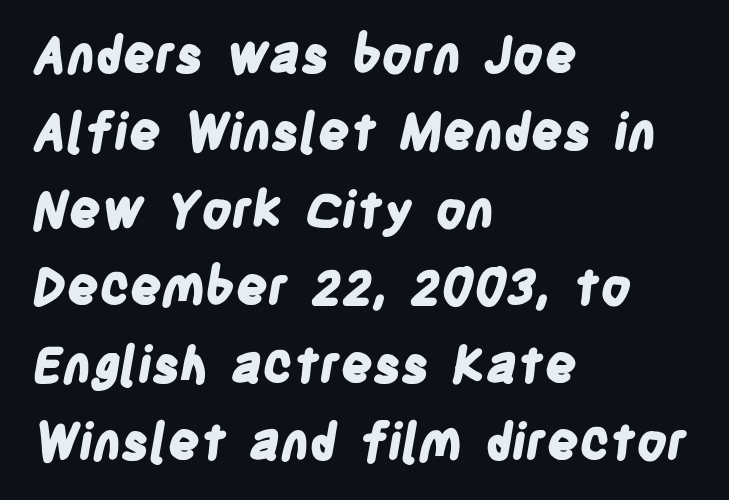
Q: Is the text bold? A: Yes.
Q: Is the typeface a serif or a sans-serif typeface? A: Sans-serif.
Q: Is the text underlined? A: No.
Q: How is the paragraph aligned? A: Left-aligned.
Q: Is the spacing between letters normal or unusually wide? A: Normal.
Q: Is the spacing between lines tight, normal or loose? A: Normal.
Q: Width (condensed, normal, or wide)? A: Condensed.
Q: Stroke contrast? A: Low.
Q: x-height? A: Large.
Q: Monospaced? A: No.
